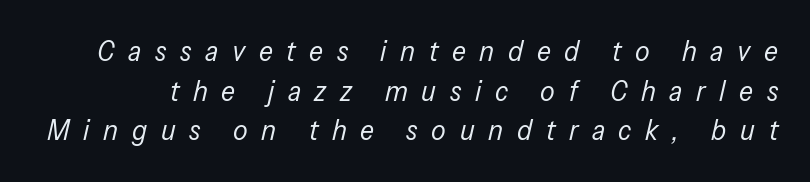
Heaviness? Minimal to ordinary, like unemphasized prose. Each word looks stretched out because of the extra space between its letters. Each row of text sits above clean, open space. Looks like regular typesetting: each glyph gets only the width it needs. One glance says typical: line gaps are just what's usual.
